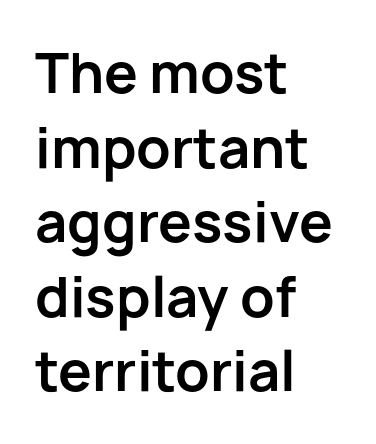
Q: Is the text bold? A: Yes.
Q: Is the text italic (slanted)? A: No, it is upright.
Q: Is the typeface a serif or a sans-serif typeface? A: Sans-serif.
Q: Is the text underlined? A: No.
Q: How is the paragraph aligned? A: Left-aligned.
Q: Is the spacing between letters normal or unusually wide? A: Normal.
Q: Is the spacing between lines tight, normal or loose? A: Normal.
Q: Width (condensed, normal, or wide)? A: Normal.
Q: Stroke contrast? A: Low.
Q: x-height? A: Medium.
Q: Monospaced? A: No.
